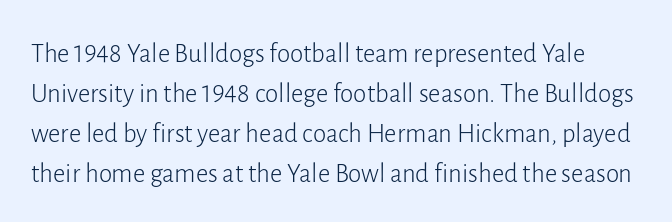
Reading down the column, the eye jumps a familiar distance to each next line. Heft: none added — not bold. Ascenders rise straight up at ninety degrees. Here the glyphs are tracked normally, forming tight word shapes.
